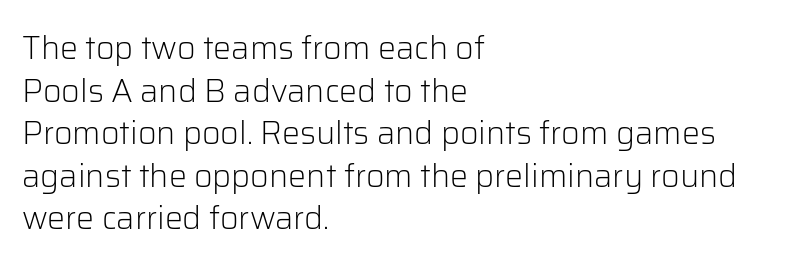
The image shows 32 px light sans-serif type, upright; set left-aligned, normal line spacing (1.33x), normal letter spacing, not underlined; low stroke contrast and a medium x-height.
